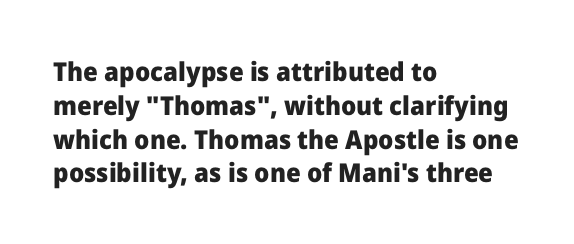
The image shows 26 px bold type, upright; set left-aligned, normal line spacing (1.3x), normal letter spacing, not underlined.
